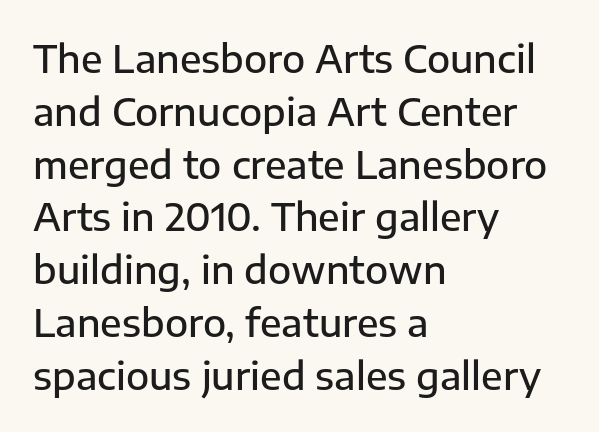
Here the designer chose a conventional face with non-uniform glyph widths. Interline gaps are of average width in this sample. Check under the words: just untouched page. Typeset ragged right — the left edge is the straight one. Observe the ordinary spacing: letters are neighbours, not strangers.
